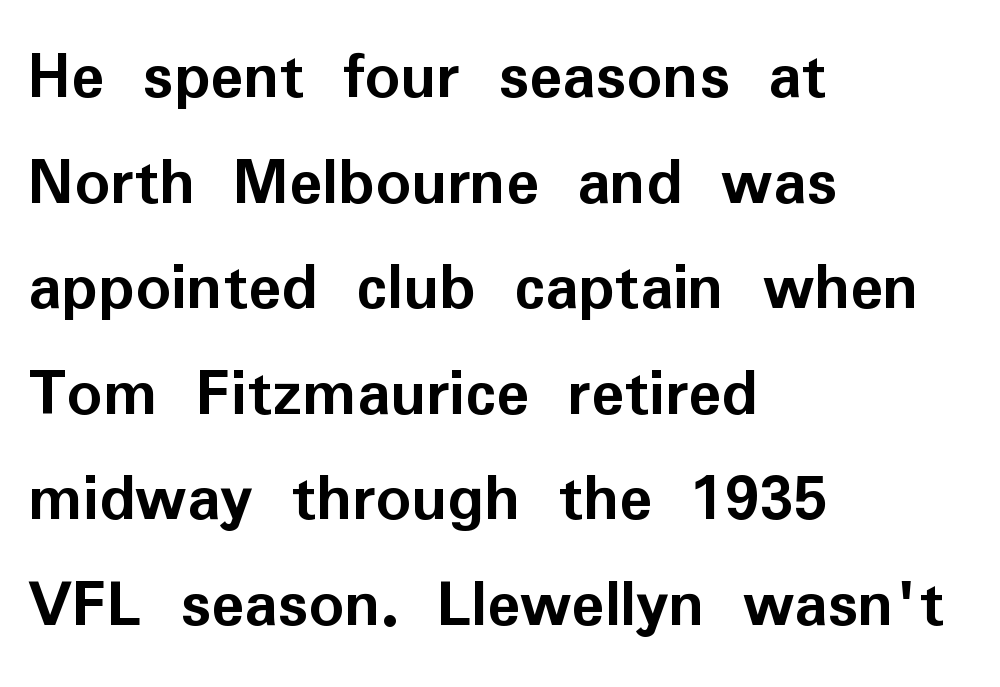
The image shows 69 px semibold sans-serif type, upright; set left-aligned, normal line spacing (1.53x), normal letter spacing, not underlined; low stroke contrast and a medium x-height.
